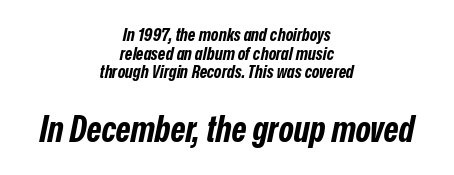
Q: Is the text bold? A: Yes.
Q: Is the text italic (slanted)? A: Yes, it leans right by about 12 degrees.
Q: Is the text underlined? A: No.
Q: How is the paragraph aligned? A: Centered.
Q: Is the spacing between letters normal or unusually wide? A: Normal.
Q: Is the spacing between lines tight, normal or loose? A: Tight.
Q: Which block of text is set in a larger size, the first (top) or the second (bottom)? A: The second (bottom) one.
Q: Width (condensed, normal, or wide)? A: Condensed.
Q: Stroke contrast? A: Low.
Q: x-height? A: Medium.
Q: Monospaced? A: No.
